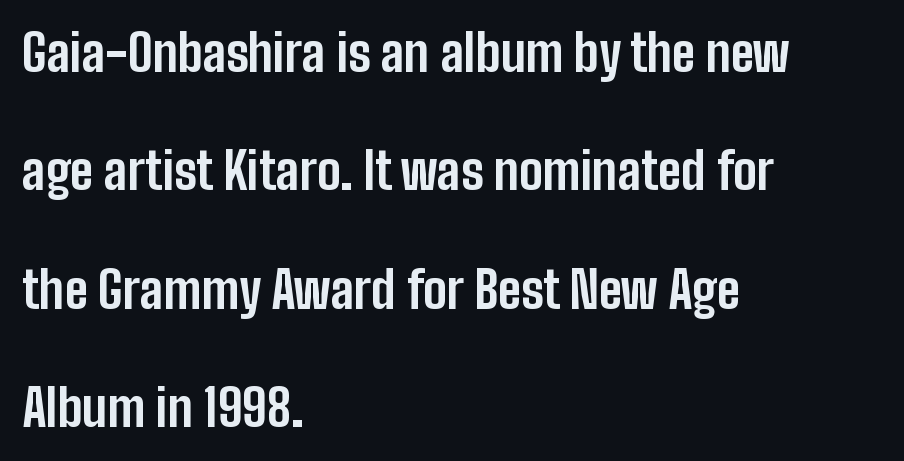
Q: Is the text bold? A: Yes.
Q: Is the text italic (slanted)? A: No, it is upright.
Q: Is the typeface a serif or a sans-serif typeface? A: Sans-serif.
Q: Is the text underlined? A: No.
Q: How is the paragraph aligned? A: Left-aligned.
Q: Is the spacing between letters normal or unusually wide? A: Normal.
Q: Is the spacing between lines tight, normal or loose? A: Loose.
Q: Width (condensed, normal, or wide)? A: Condensed.
Q: Stroke contrast? A: Low.
Q: x-height? A: Medium.
Q: Monospaced? A: No.
